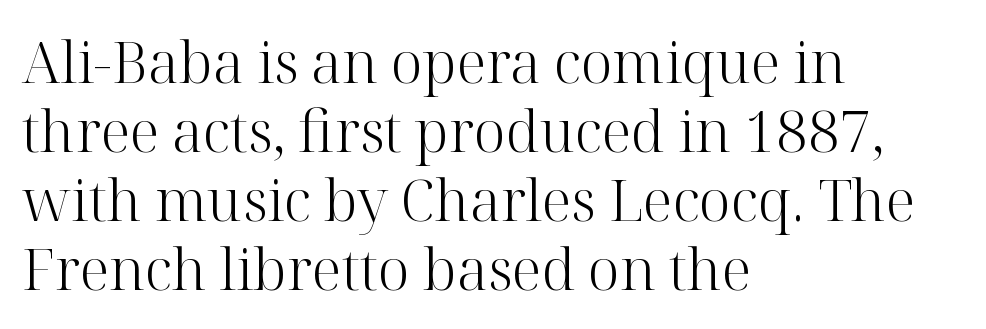
The image shows 57 px light serif type, upright; set left-aligned, line spacing 1.21x, normal letter spacing, not underlined; high stroke contrast and a medium x-height.
